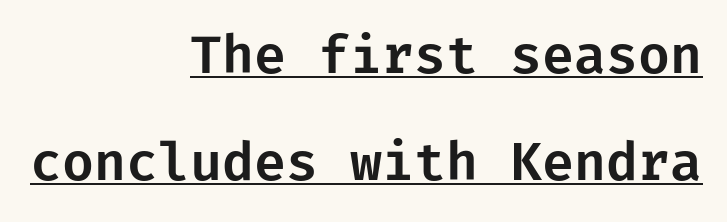
Q: Is the text italic (slanted)? A: No, it is upright.
Q: Is the typeface a serif or a sans-serif typeface? A: Sans-serif.
Q: Is the text underlined? A: Yes.
Q: How is the paragraph aligned? A: Right-aligned.
Q: Is the spacing between letters normal or unusually wide? A: Normal.
Q: Is the spacing between lines tight, normal or loose? A: Loose.
Q: Width (condensed, normal, or wide)? A: Normal.
Q: Stroke contrast? A: Low.
Q: x-height? A: Medium.
